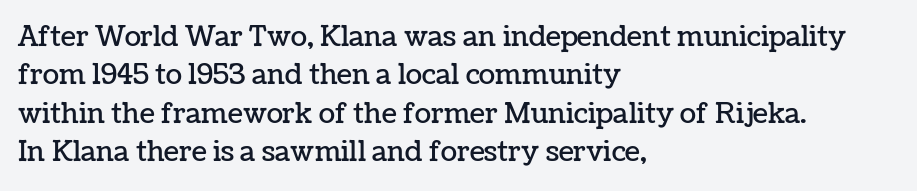
Compared with typical paragraphs, the rows here are spaced about the same. Posture: straight, roman, zero tilt. Inter-character spacing is left at the font's built-in metrics. The space beneath each line is pristine and unruled. The compositor pushed each line to the left boundary.
